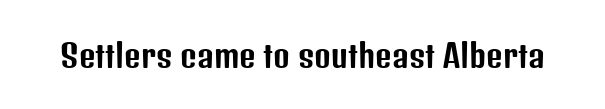
The image shows 32 px condensed sans-serif type, upright; set normal letter spacing, not underlined; low stroke contrast and a medium x-height.
